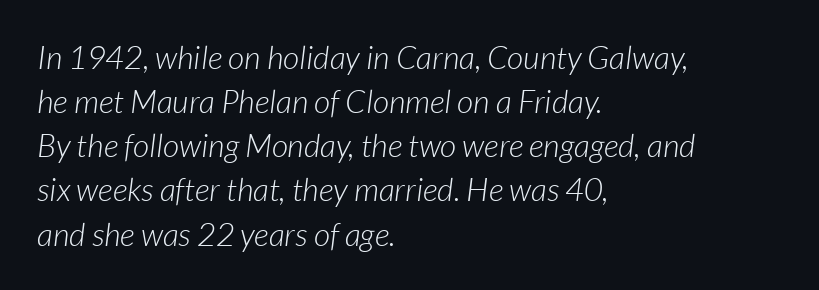
Q: Is the text bold? A: No.
Q: Is the text italic (slanted)? A: Yes, it leans right by about 7 degrees.
Q: Is the text underlined? A: No.
Q: How is the paragraph aligned? A: Left-aligned.
Q: Is the spacing between letters normal or unusually wide? A: Normal.
Q: Is the spacing between lines tight, normal or loose? A: Normal.
Q: Width (condensed, normal, or wide)? A: Normal.
Q: Stroke contrast? A: Low.
Q: x-height? A: Medium.
Q: Monospaced? A: No.
